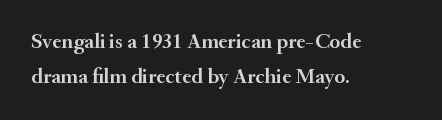
{"italic": "no", "underline": "no", "align": "left", "line_spacing": "normal", "line_spacing_ratio": 1.59, "letter_spacing": "normal", "letter_spacing_em": 0.0, "glyph_px": 22}
